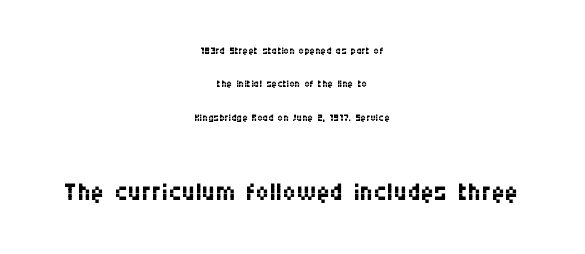
Q: Is the text bold? A: No.
Q: Is the text italic (slanted)? A: No, it is upright.
Q: Is the typeface a serif or a sans-serif typeface? A: Sans-serif.
Q: Is the text underlined? A: No.
Q: How is the paragraph aligned? A: Centered.
Q: Is the spacing between letters normal or unusually wide? A: Normal.
Q: Is the spacing between lines tight, normal or loose? A: Loose.
Q: Which block of text is set in a larger size, the first (top) or the second (bottom)? A: The second (bottom) one.
Q: Width (condensed, normal, or wide)? A: Condensed.
Q: Stroke contrast? A: Medium.
Q: x-height? A: Large.
Q: Monospaced? A: No.
